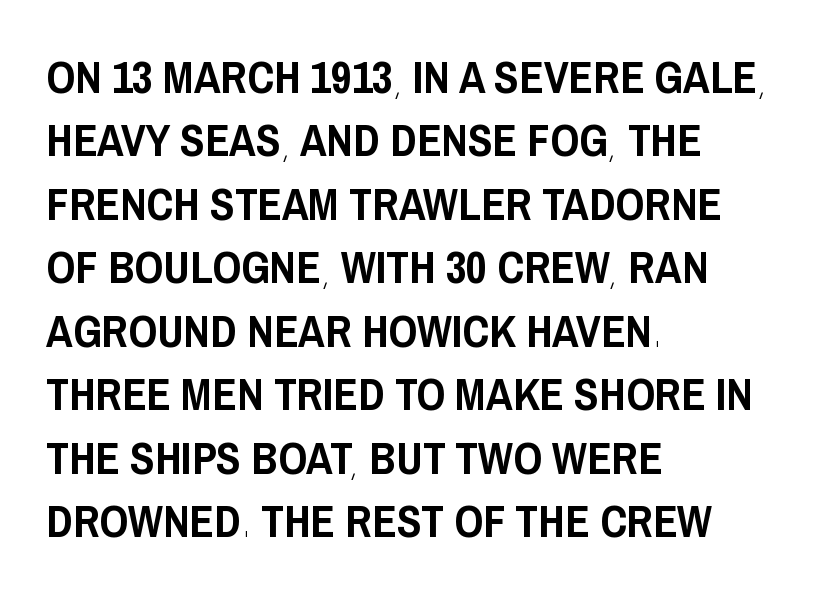
These lines stack with their left ends in a neat column. Underlining? Definitely not there. Ordinary non-slanted type is in use. Honestly, the row spacing looks completely unremarkable. The letters advance in unequal steps, a hallmark of proportional type. Regarding serifs, this sample does without them.
